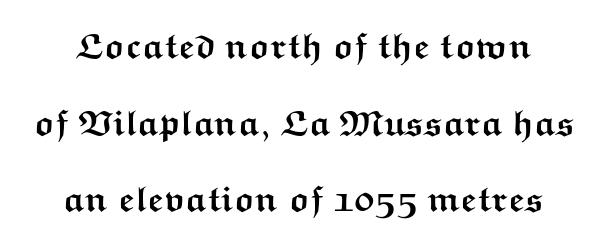
Q: Is the text bold? A: Yes.
Q: Is the text italic (slanted)? A: No, it is upright.
Q: Is the typeface a serif or a sans-serif typeface? A: Sans-serif.
Q: Is the text underlined? A: No.
Q: Is the spacing between letters normal or unusually wide? A: Normal.
Q: Is the spacing between lines tight, normal or loose? A: Loose.
Q: Width (condensed, normal, or wide)? A: Wide.
Q: Stroke contrast? A: Medium.
Q: x-height? A: Medium.
Q: Monospaced? A: No.
